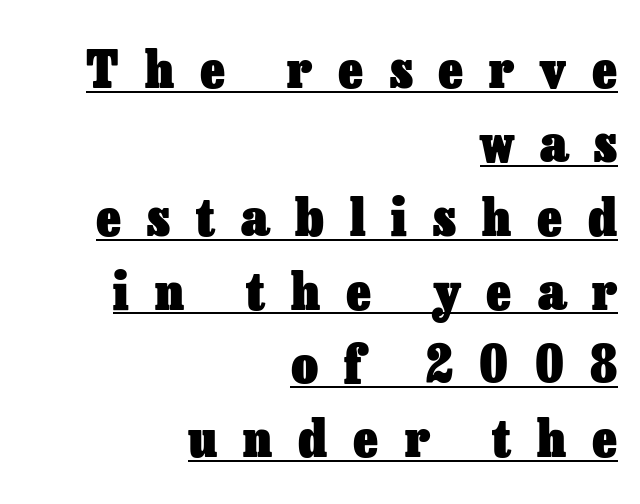
The image shows 52 px heavy type, upright; set right-aligned, normal line spacing (1.42x), unusually wide letter spacing (+0.5 em), underlined; low stroke contrast and a medium x-height.
